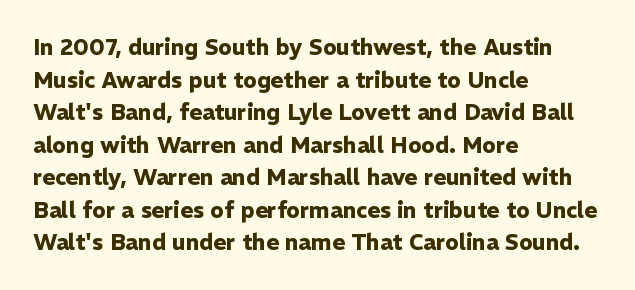
The image shows 22 px bold type, upright; set left-aligned, normal line spacing (1.48x), normal letter spacing, not underlined.
